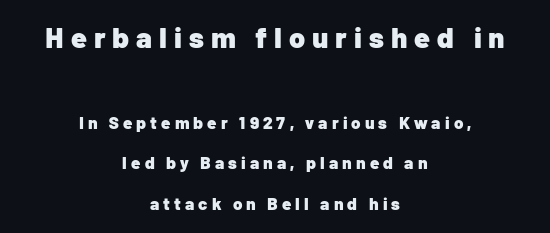
Q: Is the text bold? A: Yes.
Q: Is the text italic (slanted)? A: No, it is upright.
Q: Is the typeface a serif or a sans-serif typeface? A: Sans-serif.
Q: Is the text underlined? A: No.
Q: How is the paragraph aligned? A: Centered.
Q: Is the spacing between letters normal or unusually wide? A: Unusually wide.
Q: Is the spacing between lines tight, normal or loose? A: Loose.
Q: Which block of text is set in a larger size, the first (top) or the second (bottom)? A: The first (top) one.
Q: Width (condensed, normal, or wide)? A: Normal.
Q: Stroke contrast? A: Low.
Q: x-height? A: Medium.
Q: Monospaced? A: No.
